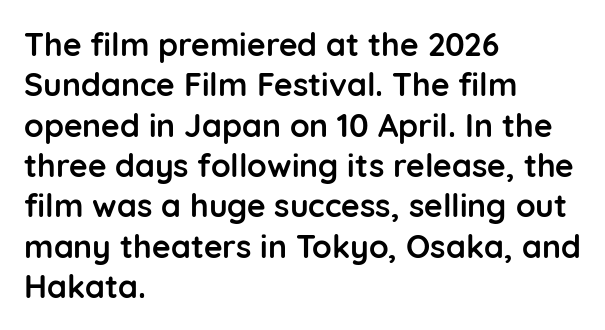
{"serif": "no", "italic": "no", "bold": "yes", "weight": "semibold", "width": "normal", "stroke_contrast": "low", "x_height": "medium", "monospaced": "no", "underline": "no", "align": "left", "line_spacing": "normal", "line_spacing_ratio": 1.26, "letter_spacing": "normal", "letter_spacing_em": 0.0, "glyph_px": 32}
